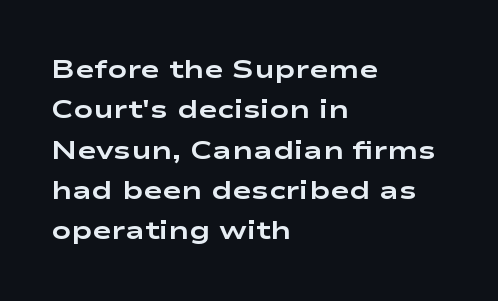
The image shows 26 px bold type, upright; set left-aligned, normal line spacing (1.55x), normal letter spacing, not underlined.
